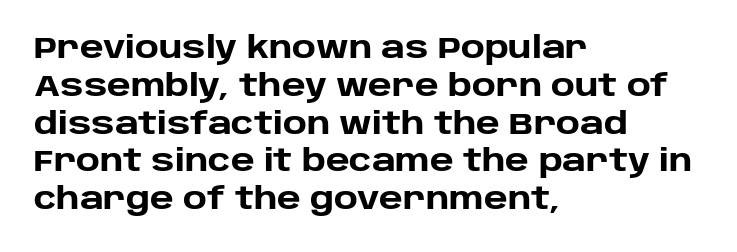
Q: Is the text bold? A: Yes.
Q: Is the text italic (slanted)? A: No, it is upright.
Q: Is the typeface a serif or a sans-serif typeface? A: Sans-serif.
Q: Is the text underlined? A: No.
Q: How is the paragraph aligned? A: Left-aligned.
Q: Is the spacing between letters normal or unusually wide? A: Normal.
Q: Is the spacing between lines tight, normal or loose? A: Normal.
Q: Width (condensed, normal, or wide)? A: Normal.
Q: Stroke contrast? A: Low.
Q: x-height? A: Large.
Q: Monospaced? A: No.
